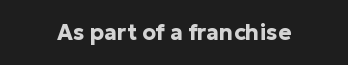
Short note: letters normally spaced. Words float on clear page, feet unadorned. The letters stand upright; this is a roman face. Heavy, bold letterforms.
